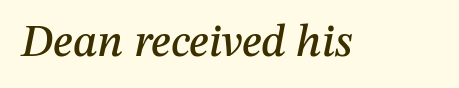
{"italic": "yes", "lean": "right", "slant_degrees": 12, "width": "normal", "stroke_contrast": "medium", "x_height": "medium", "monospaced": "no", "underline": "no", "letter_spacing": "normal", "letter_spacing_em": 0.0, "glyph_px": 45}
